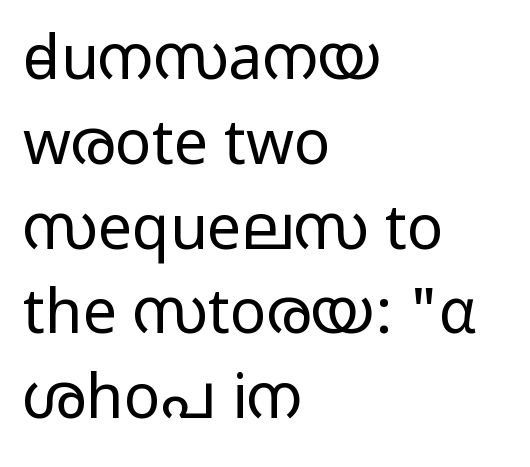
Whoever set this chose a conventional vertical rhythm. Rule under the text: the space is simply empty. Horizontally, the lines are justified to the leading edge only. This is sans-serif lettering, the kind often seen on screens and signage. Tracking value appears to be zero — textbook default spacing. The face used here is proportionally spaced, like ordinary book or web type.
